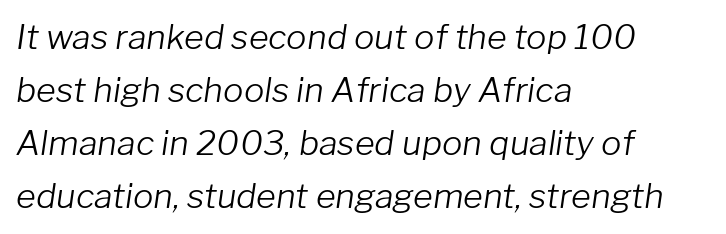
Q: Is the text bold? A: No.
Q: Is the text italic (slanted)? A: Yes, it leans right by about 8 degrees.
Q: Is the text underlined? A: No.
Q: How is the paragraph aligned? A: Left-aligned.
Q: Is the spacing between letters normal or unusually wide? A: Normal.
Q: Is the spacing between lines tight, normal or loose? A: Normal.
Q: Width (condensed, normal, or wide)? A: Normal.
Q: Stroke contrast? A: Low.
Q: x-height? A: Medium.
Q: Monospaced? A: No.
